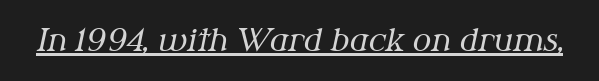
The image shows 31 px regular-weight serif type, italic (leaning right); set normal letter spacing, underlined; medium stroke contrast and a medium x-height.
